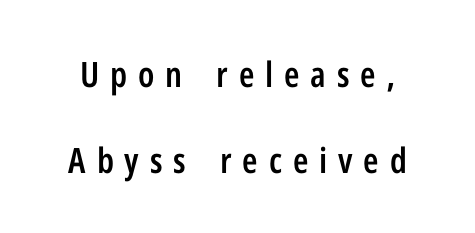
The image shows 35 px semibold, condensed sans-serif type, upright; set loose line spacing (2.45x), unusually wide letter spacing (+0.31 em), not underlined; low stroke contrast and a medium x-height.
